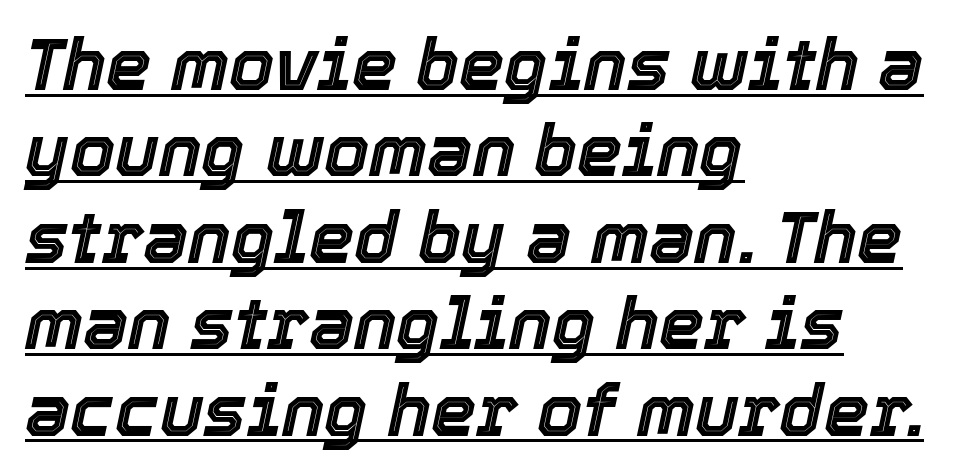
{"italic": "yes", "lean": "right", "slant_degrees": 12, "width": "normal", "x_height": "medium", "monospaced": "no", "underline": "yes", "align": "left", "line_spacing_ratio": 1.2, "letter_spacing": "normal", "letter_spacing_em": 0.0, "glyph_px": 72}
